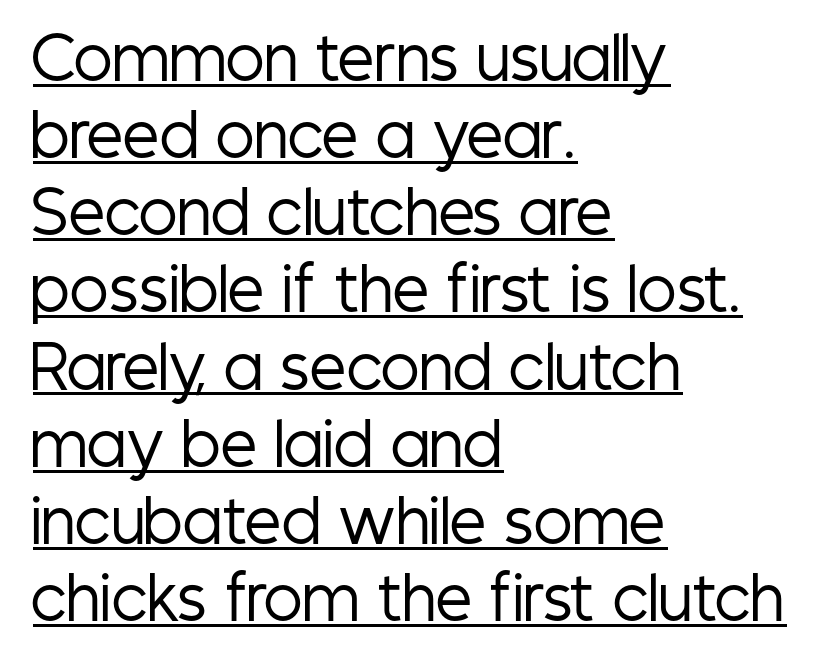
The image shows 58 px regular-weight, condensed sans-serif type, upright; set left-aligned, normal line spacing (1.33x), normal letter spacing, underlined; low stroke contrast and a medium x-height.
